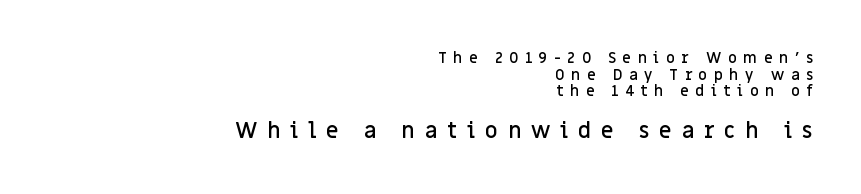
{"italic": "no", "bold": "semi", "underline": "no", "align": "right", "line_spacing": "tight", "line_spacing_ratio": 1.11, "letter_spacing": "wide", "letter_spacing_em": 0.44, "larger_block": "second", "size_ratio": 1.47, "glyph_px": 22}
